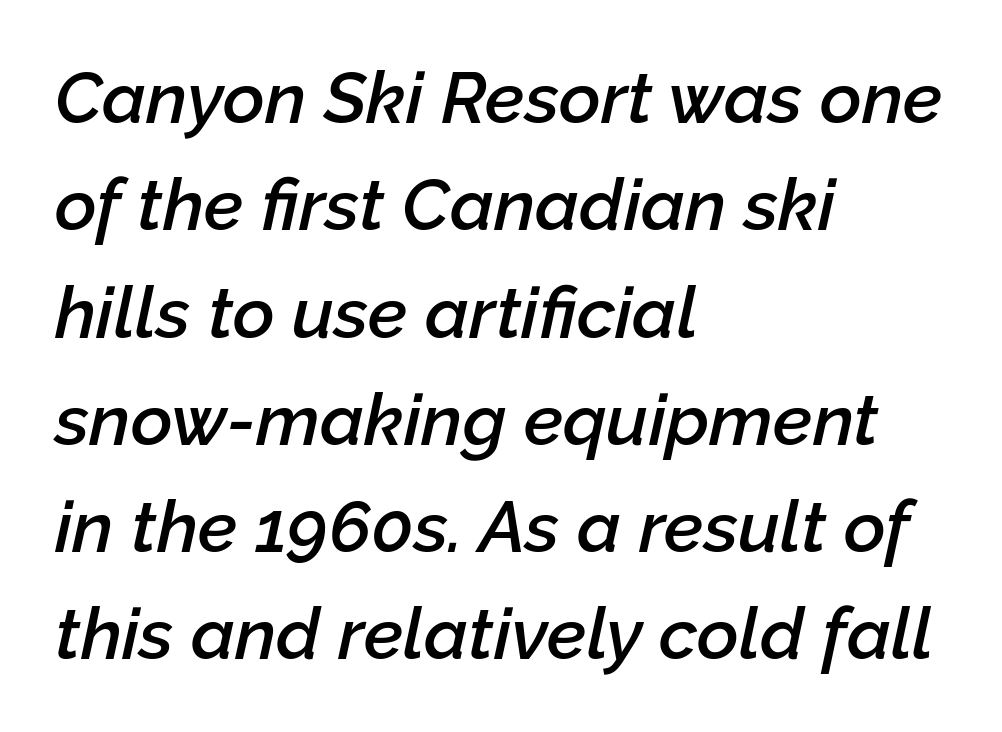
The image shows 72 px semibold type, italic (leaning right); set left-aligned, normal line spacing (1.49x), normal letter spacing, not underlined; low stroke contrast and a medium x-height.
